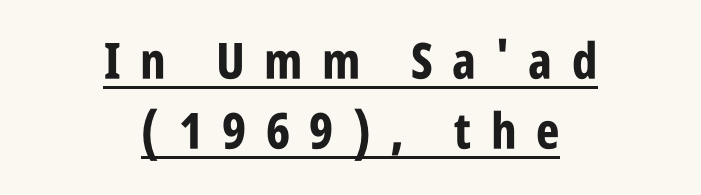
The image shows 50 px bold, condensed sans-serif type, upright; set centered, normal line spacing (1.4x), unusually wide letter spacing (+0.39 em), underlined; low stroke contrast and a large x-height.
